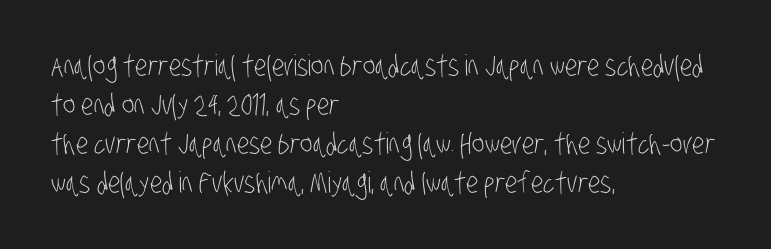
Q: Is the text bold? A: No.
Q: Is the typeface a serif or a sans-serif typeface? A: Sans-serif.
Q: Is the text underlined? A: No.
Q: How is the paragraph aligned? A: Left-aligned.
Q: Is the spacing between letters normal or unusually wide? A: Normal.
Q: Is the spacing between lines tight, normal or loose? A: Normal.
Q: Width (condensed, normal, or wide)? A: Condensed.
Q: Stroke contrast? A: Low.
Q: x-height? A: Large.
Q: Monospaced? A: No.
